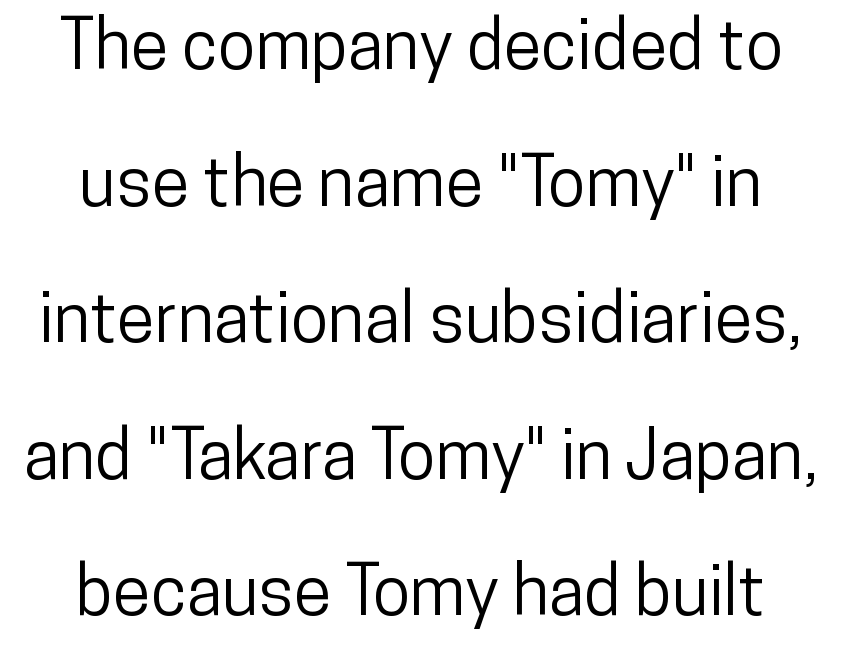
The image shows 69 px condensed sans-serif type, upright; set loose line spacing (1.98x), normal letter spacing, not underlined; low stroke contrast and a medium x-height.
